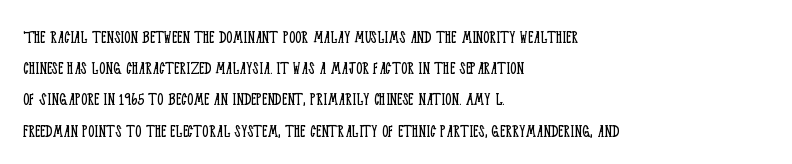
{"italic": "no", "bold": "no", "underline": "no", "align": "left", "line_spacing": "normal", "line_spacing_ratio": 1.56, "letter_spacing": "normal", "letter_spacing_em": 0.0, "glyph_px": 20}
